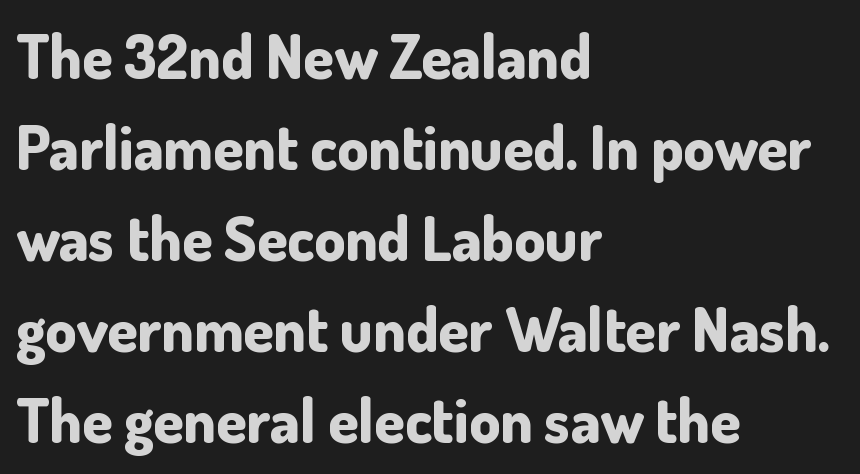
The image shows 61 px bold sans-serif type, upright; set left-aligned, normal line spacing (1.49x), normal letter spacing, not underlined; low stroke contrast and a small x-height.
